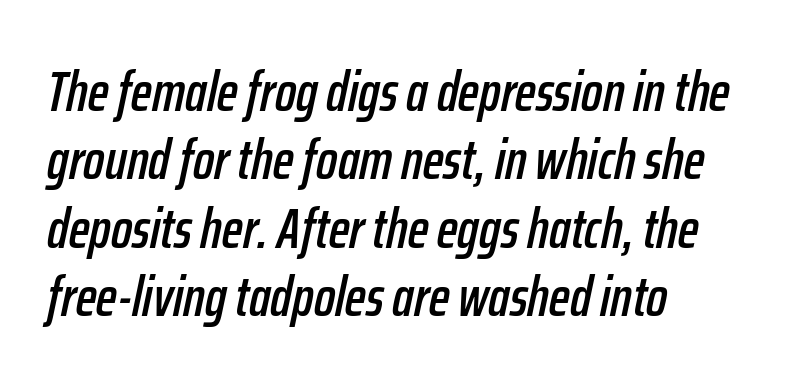
{"italic": "yes", "lean": "right", "slant_degrees": 12, "width": "condensed", "stroke_contrast": "low", "x_height": "medium", "monospaced": "no", "underline": "no", "align": "left", "line_spacing_ratio": 1.22, "letter_spacing": "normal", "letter_spacing_em": 0.0, "glyph_px": 56}
